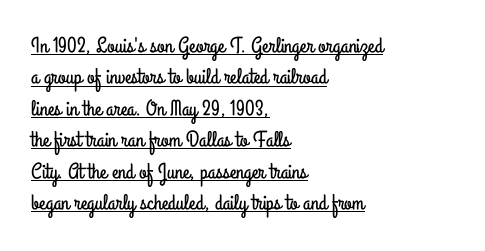
{"italic": "no", "underline": "yes", "align": "left", "line_spacing": "normal", "line_spacing_ratio": 1.43, "letter_spacing": "normal", "letter_spacing_em": 0.0, "glyph_px": 22}
